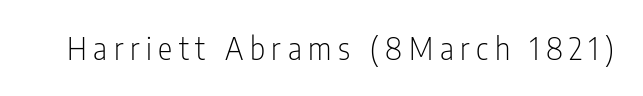
{"serif": "no", "italic": "no", "bold": "no", "weight": "light", "width": "condensed", "stroke_contrast": "low", "x_height": "medium", "monospaced": "no", "underline": "no", "letter_spacing": "wide", "letter_spacing_em": 0.22, "glyph_px": 30}
